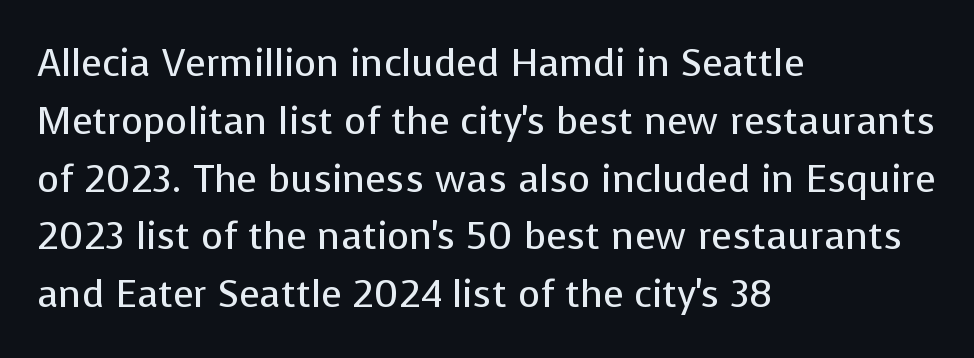
The image shows 38 px regular-weight sans-serif type, upright; set left-aligned, normal line spacing (1.52x), normal letter spacing, not underlined; low stroke contrast and a medium x-height.
